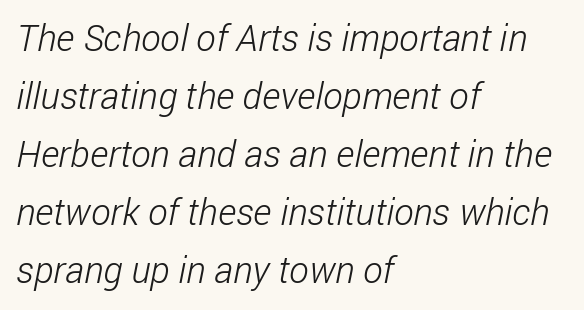
{"serif": "no", "bold": "no", "weight": "light", "width": "condensed", "stroke_contrast": "low", "x_height": "medium", "monospaced": "no", "underline": "no", "align": "left", "line_spacing": "normal", "line_spacing_ratio": 1.57, "letter_spacing": "normal", "letter_spacing_em": 0.0, "glyph_px": 37}
